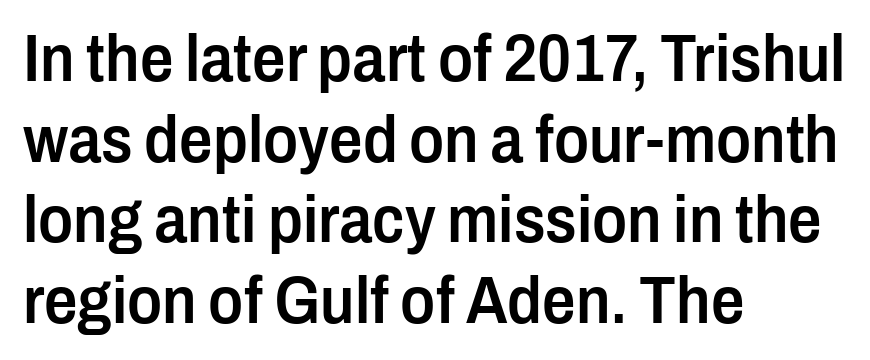
{"serif": "no", "italic": "no", "bold": "semi", "weight": "semibold", "width": "condensed", "stroke_contrast": "low", "x_height": "medium", "monospaced": "no", "underline": "no", "align": "left", "line_spacing_ratio": 1.22, "letter_spacing": "normal", "letter_spacing_em": 0.0, "glyph_px": 66}
